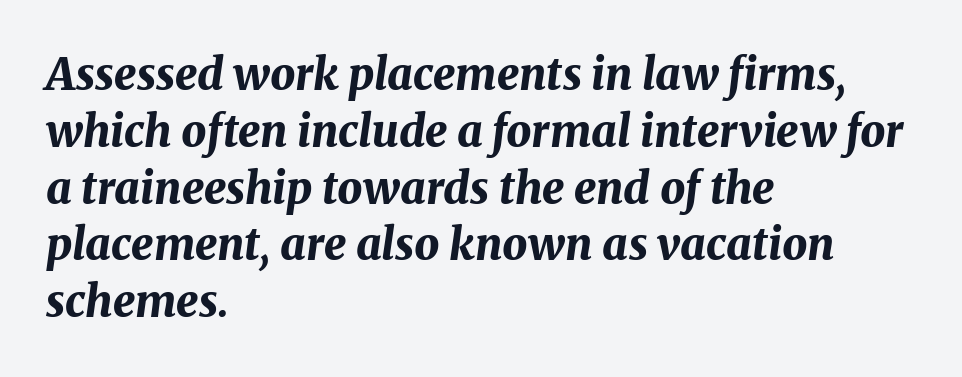
The image shows 44 px bold type, italic (leaning right); set left-aligned, normal line spacing (1.29x), normal letter spacing, not underlined; medium stroke contrast and a medium x-height.
